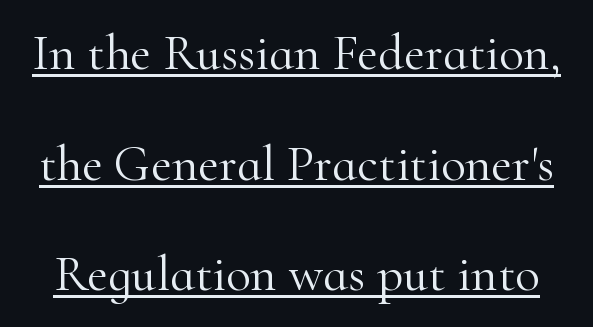
{"serif": "yes", "italic": "no", "bold": "no", "weight": "light", "width": "normal", "stroke_contrast": "high", "x_height": "small", "monospaced": "no", "underline": "yes", "line_spacing": "loose", "line_spacing_ratio": 2.17, "letter_spacing": "normal", "letter_spacing_em": 0.0, "glyph_px": 51}
